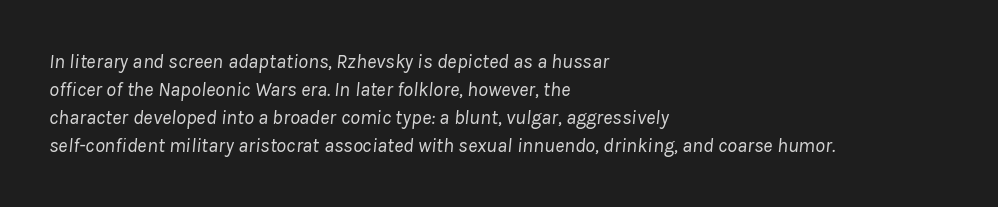
The image shows 20 px text type, italic (leaning right); set left-aligned, normal line spacing (1.4x), normal letter spacing, not underlined.
